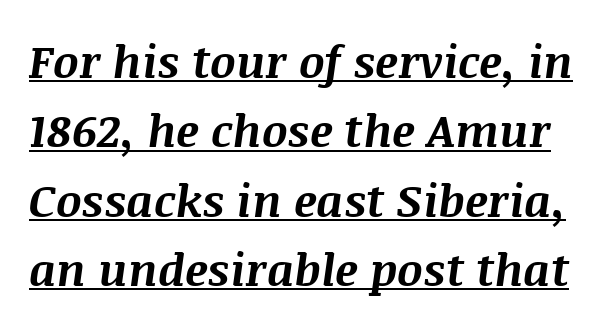
The rendering uses the underline text-decoration. The vertical gap from one line to the next is medium. The rendering applies a slant to the glyphs. These lines are rendered in a variable-pitch font. The passage shown has conventional tracking throughout. Emphasis by weight is at full strength: bold.
